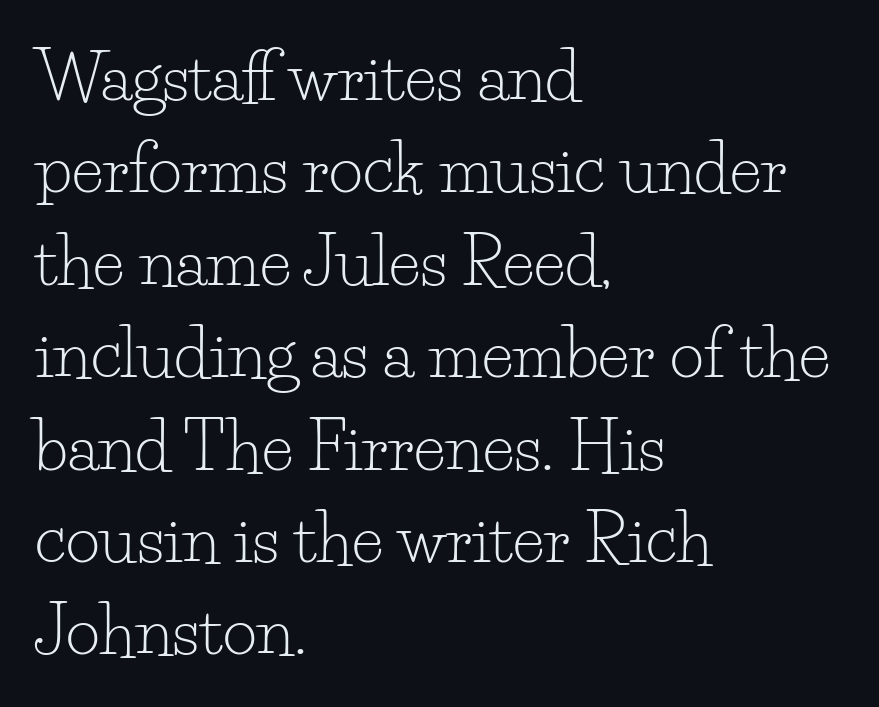
Descenders are the only things crossing below the line. These lines stack with their left ends in a neat column. The weight tops out at a normal text grade. Every character sits straight up, as roman type does. Are there feet on the stems? There are — it's a serif. Honestly, the row spacing looks completely unremarkable.
